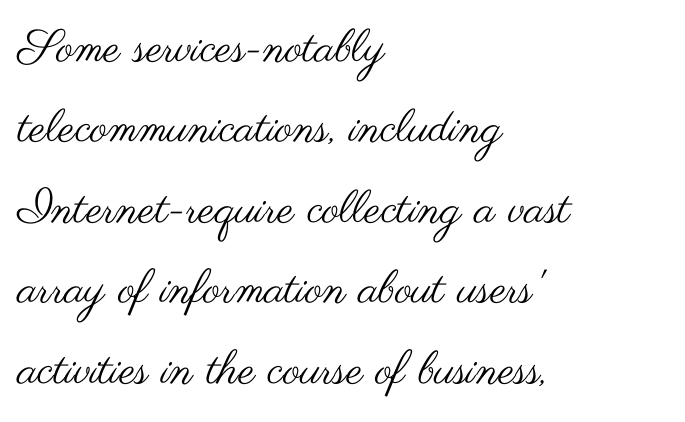
{"serif": "no", "bold": "no", "weight": "regular", "width": "wide", "stroke_contrast": "medium", "x_height": "small", "monospaced": "no", "underline": "no", "align": "left", "line_spacing_ratio": 1.75, "letter_spacing": "normal", "letter_spacing_em": 0.0, "glyph_px": 46}
